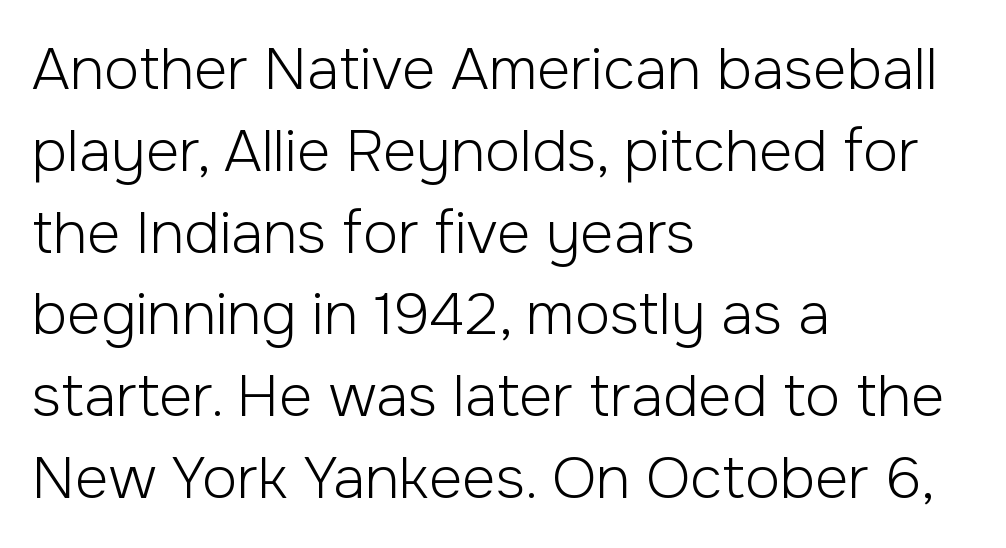
The image shows 58 px light sans-serif type, upright; set left-aligned, normal line spacing (1.41x), normal letter spacing, not underlined; low stroke contrast and a medium x-height.
